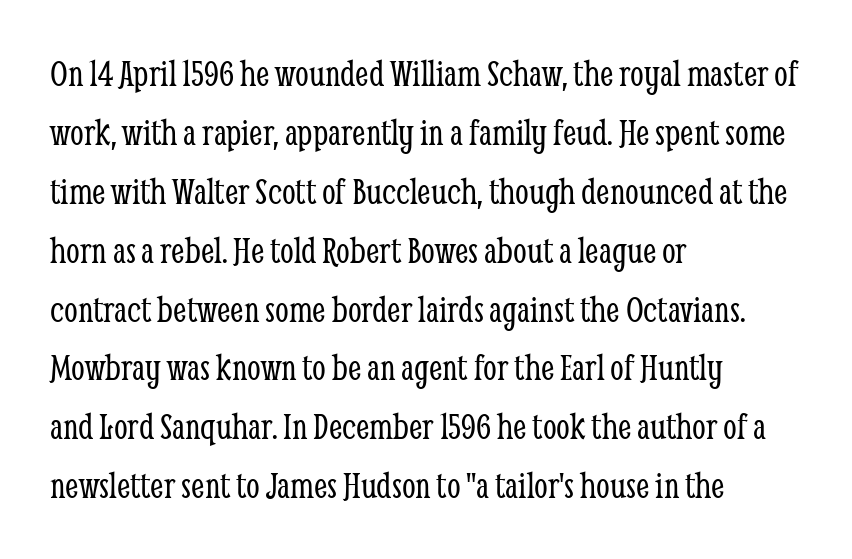
Each letter keeps its own natural width here, so spacing adapts to shape. The horizontal fit of the characters is conventional and even. Ascenders rise straight up at ninety degrees. The characters are drawn with everyday or finer stroke widths.
